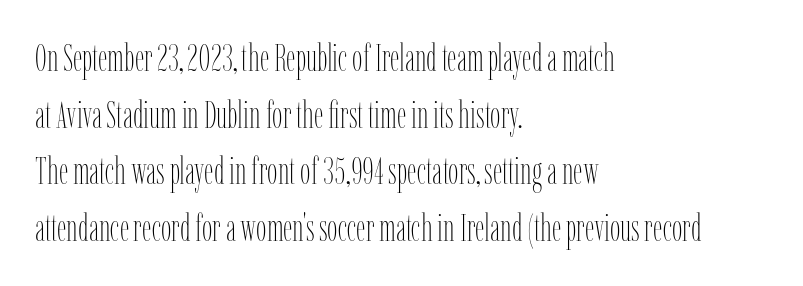
Is there much room between lines? A standard amount, neither cramped nor airy. The text block is weighted toward the left margin, trailing off unevenly rightward. Words appear dense and cohesive because spacing is normal. The baseline area is clear. Looks like regular typesetting: each glyph gets only the width it needs.
